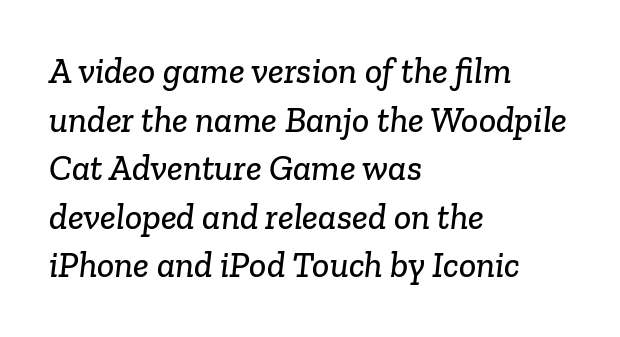
The image shows 36 px serif type; set left-aligned, normal line spacing (1.35x), normal letter spacing, not underlined; low stroke contrast and a medium x-height.
